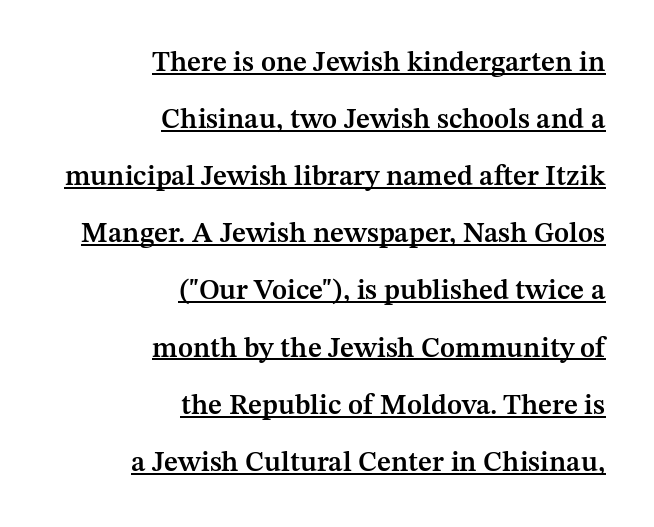
The image shows 28 px semibold serif type, upright; set right-aligned, loose line spacing (2.04x), normal letter spacing, underlined; medium stroke contrast and a medium x-height.
